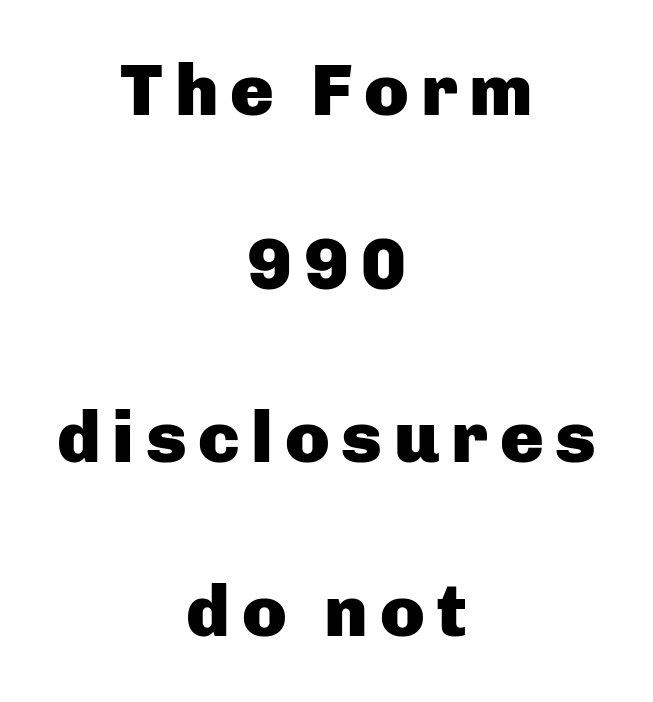
Q: Is the text bold? A: Yes.
Q: Is the text italic (slanted)? A: No, it is upright.
Q: Is the typeface a serif or a sans-serif typeface? A: Sans-serif.
Q: Is the text underlined? A: No.
Q: How is the paragraph aligned? A: Centered.
Q: Is the spacing between lines tight, normal or loose? A: Loose.
Q: Width (condensed, normal, or wide)? A: Normal.
Q: Stroke contrast? A: Low.
Q: x-height? A: Medium.
Q: Monospaced? A: No.
